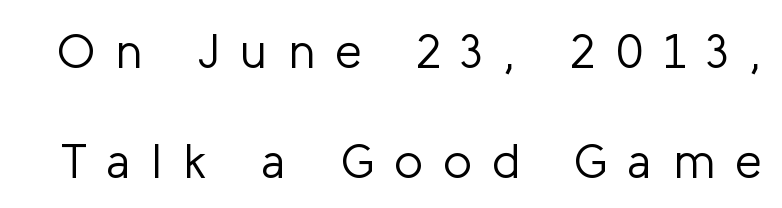
Q: Is the text bold? A: No.
Q: Is the text italic (slanted)? A: No, it is upright.
Q: Is the typeface a serif or a sans-serif typeface? A: Sans-serif.
Q: Is the text underlined? A: No.
Q: Is the spacing between letters normal or unusually wide? A: Unusually wide.
Q: Is the spacing between lines tight, normal or loose? A: Loose.
Q: Width (condensed, normal, or wide)? A: Normal.
Q: Stroke contrast? A: Low.
Q: x-height? A: Medium.
Q: Monospaced? A: No.
